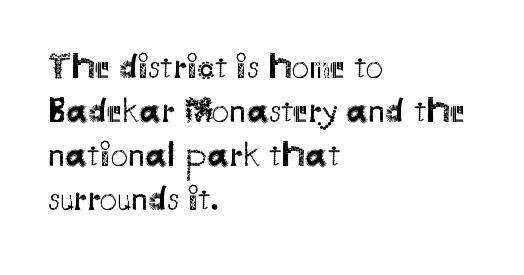
Stems and bowls with no extra thickness — not bold. This sample has the flowing, uneven cadence of proportional lettering. Students, note that the glyphs here touch the page at normal intervals. This rendering uses left alignment, leaving the right contour irregular.
